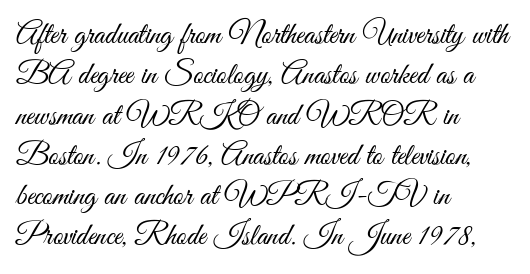
Q: Is the text bold? A: No.
Q: Is the text italic (slanted)? A: Yes.
Q: Is the typeface a serif or a sans-serif typeface? A: Sans-serif.
Q: Is the text underlined? A: No.
Q: How is the paragraph aligned? A: Left-aligned.
Q: Is the spacing between letters normal or unusually wide? A: Normal.
Q: Is the spacing between lines tight, normal or loose? A: Normal.
Q: Width (condensed, normal, or wide)? A: Condensed.
Q: Stroke contrast? A: Medium.
Q: x-height? A: Small.
Q: Monospaced? A: No.
